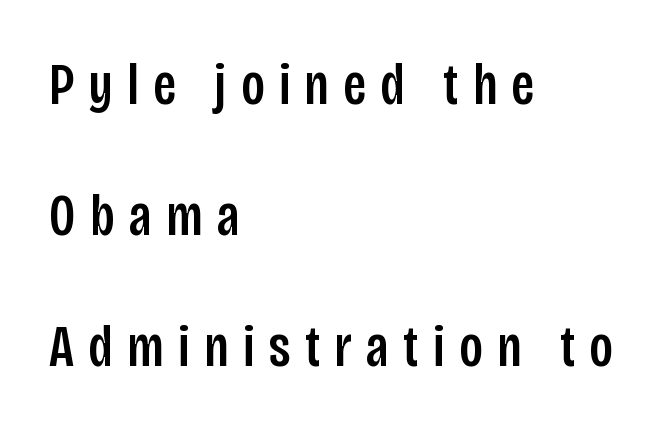
{"serif": "no", "italic": "no", "width": "condensed", "stroke_contrast": "low", "x_height": "large", "monospaced": "no", "underline": "no", "align": "left", "line_spacing": "loose", "line_spacing_ratio": 2.22, "letter_spacing": "wide", "letter_spacing_em": 0.24, "glyph_px": 59}
